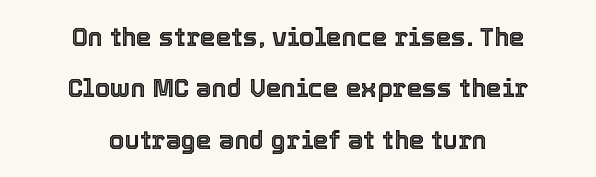
The gap between lines stays unmarked. Where is the straight margin? There isn't one; the lines are centered. The letters stand straight up with perfectly vertical stems. You could call the tracking neutral — neither tight nor loose. The lines are spread far apart with generous leading.
